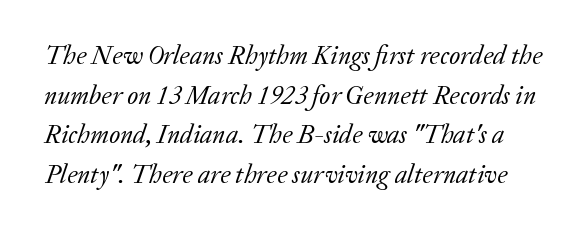
{"italic": "yes", "lean": "right", "slant_degrees": 20, "bold": "no", "underline": "no", "line_spacing": "normal", "line_spacing_ratio": 1.52, "letter_spacing": "normal", "letter_spacing_em": 0.0, "glyph_px": 26}
